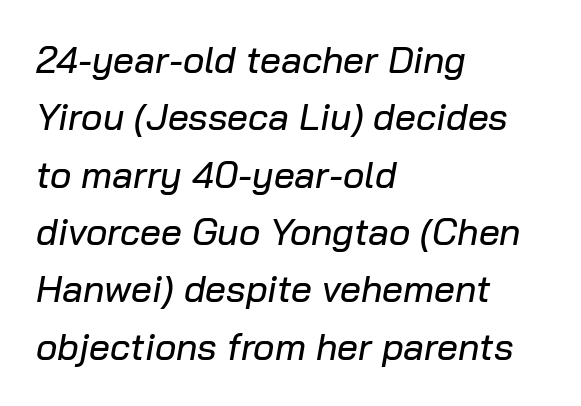
The image shows 37 px text type, italic (leaning right); set left-aligned, normal line spacing (1.55x), normal letter spacing, not underlined; low stroke contrast and a medium x-height.
